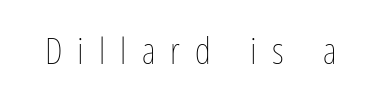
The image shows 37 px thin, condensed type, upright; set unusually wide letter spacing (+0.41 em), not underlined; low stroke contrast and a medium x-height.
